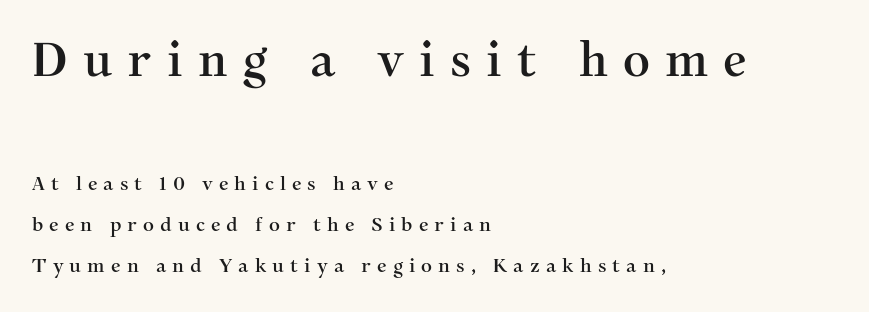
The image shows 47 px serif type, upright; set left-aligned, loose line spacing (2.17x), unusually wide letter spacing (+0.32 em), not underlined; the first (top) block is 2.47x larger; medium stroke contrast and a medium x-height.
